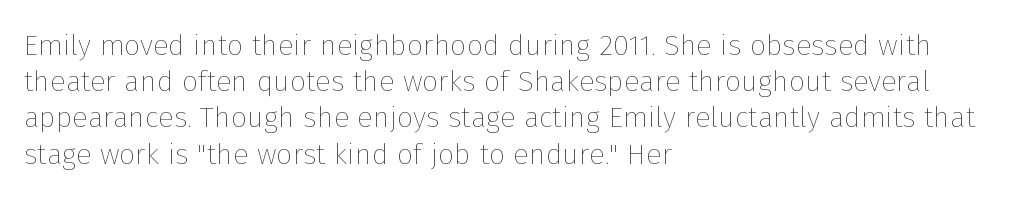
Q: Is the text bold? A: No.
Q: Is the text italic (slanted)? A: No, it is upright.
Q: Is the text underlined? A: No.
Q: How is the paragraph aligned? A: Left-aligned.
Q: Is the spacing between letters normal or unusually wide? A: Normal.
Q: Is the spacing between lines tight, normal or loose? A: Normal.
Q: Width (condensed, normal, or wide)? A: Normal.
Q: Stroke contrast? A: Low.
Q: x-height? A: Medium.
Q: Monospaced? A: No.
